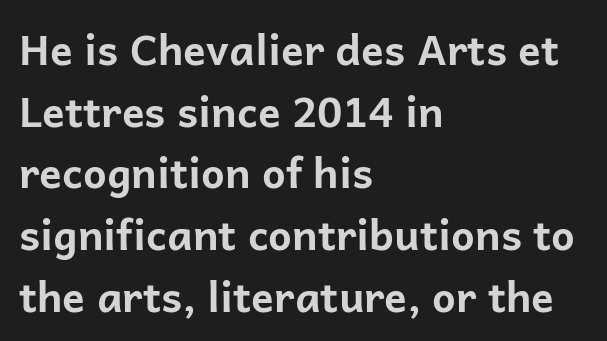
The image shows 42 px bold sans-serif type, upright; set left-aligned, normal line spacing (1.47x), normal letter spacing, not underlined; low stroke contrast and a medium x-height.
